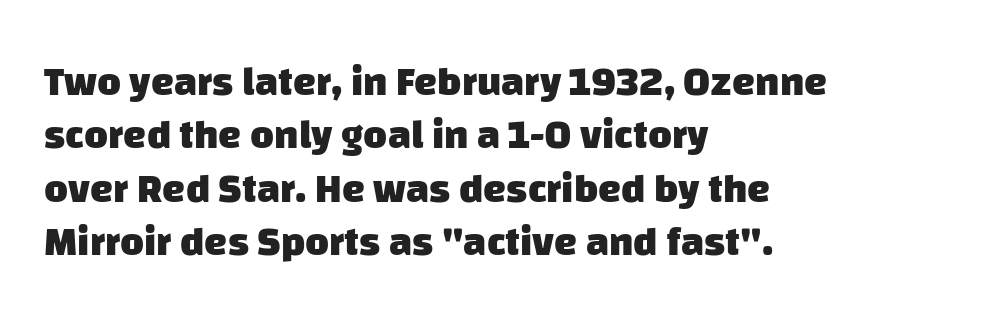
Q: Is the text bold? A: Yes.
Q: Is the typeface a serif or a sans-serif typeface? A: Sans-serif.
Q: Is the text underlined? A: No.
Q: How is the paragraph aligned? A: Left-aligned.
Q: Is the spacing between letters normal or unusually wide? A: Normal.
Q: Is the spacing between lines tight, normal or loose? A: Normal.
Q: Width (condensed, normal, or wide)? A: Normal.
Q: Stroke contrast? A: Low.
Q: x-height? A: Large.
Q: Monospaced? A: No.
